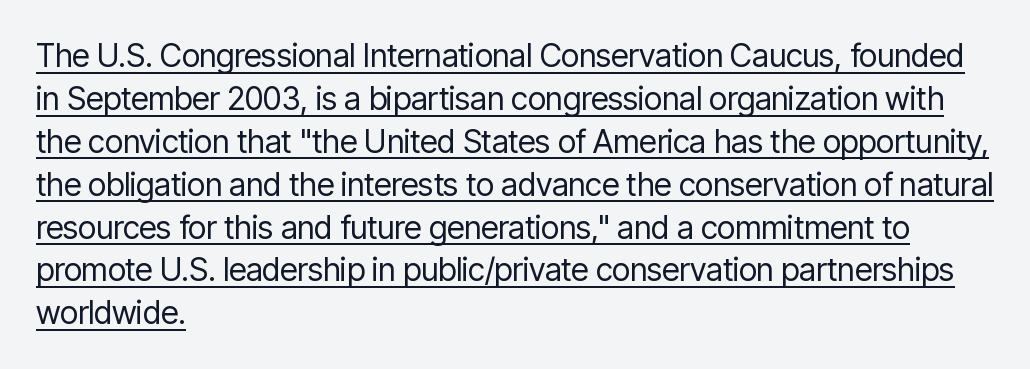
The image shows 32 px regular-weight, condensed sans-serif type, upright; set left-aligned, normal line spacing (1.34x), normal letter spacing, underlined; low stroke contrast and a medium x-height.
